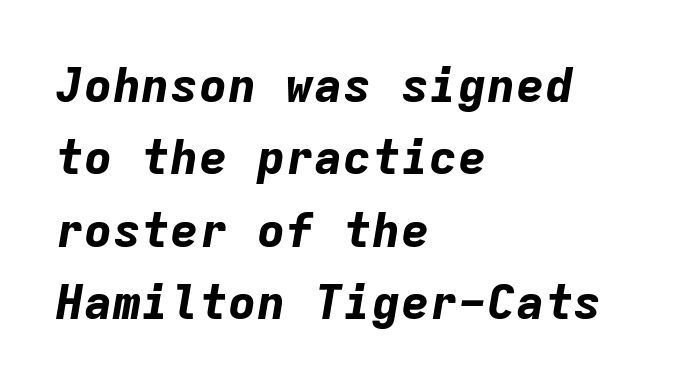
Q: Is the text bold? A: Yes.
Q: Is the text italic (slanted)? A: Yes, it leans right by about 9 degrees.
Q: Is the text underlined? A: No.
Q: How is the paragraph aligned? A: Left-aligned.
Q: Is the spacing between letters normal or unusually wide? A: Normal.
Q: Is the spacing between lines tight, normal or loose? A: Normal.
Q: Width (condensed, normal, or wide)? A: Normal.
Q: Stroke contrast? A: Low.
Q: x-height? A: Medium.
Q: Monospaced? A: Yes.
